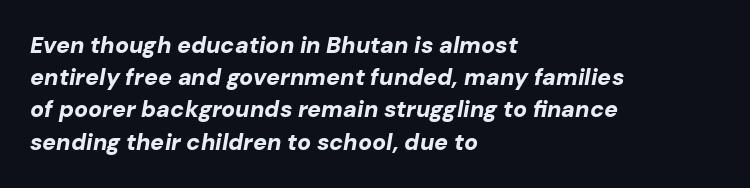
The image shows 23 px bold type, italic (leaning right); set left-aligned, normal line spacing (1.4x), normal letter spacing, not underlined.
